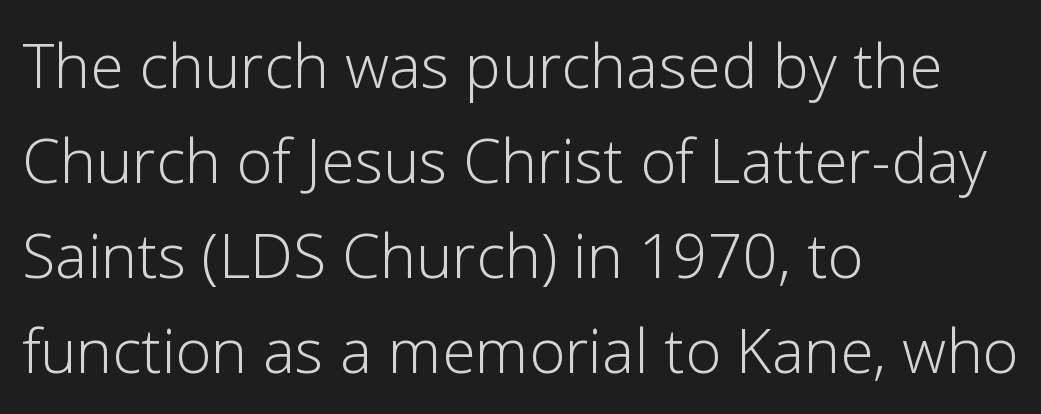
The image shows 61 px light sans-serif type, upright; set left-aligned, normal line spacing (1.56x), normal letter spacing, not underlined; low stroke contrast and a medium x-height.
